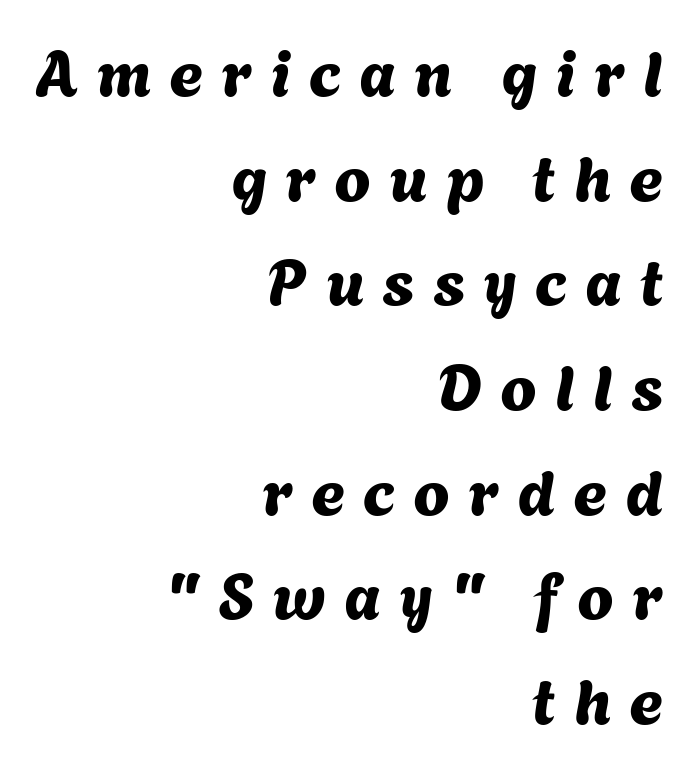
{"serif": "no", "width": "normal", "stroke_contrast": "medium", "x_height": "medium", "monospaced": "no", "underline": "no", "align": "right", "line_spacing": "normal", "line_spacing_ratio": 1.61, "letter_spacing": "wide", "letter_spacing_em": 0.28, "glyph_px": 65}
